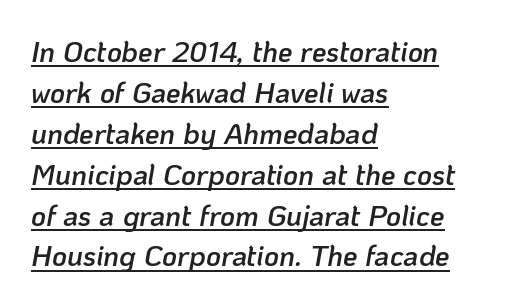
The image shows 29 px semibold type, italic (leaning right); set left-aligned, normal line spacing (1.41x), normal letter spacing, underlined; low stroke contrast and a medium x-height.
